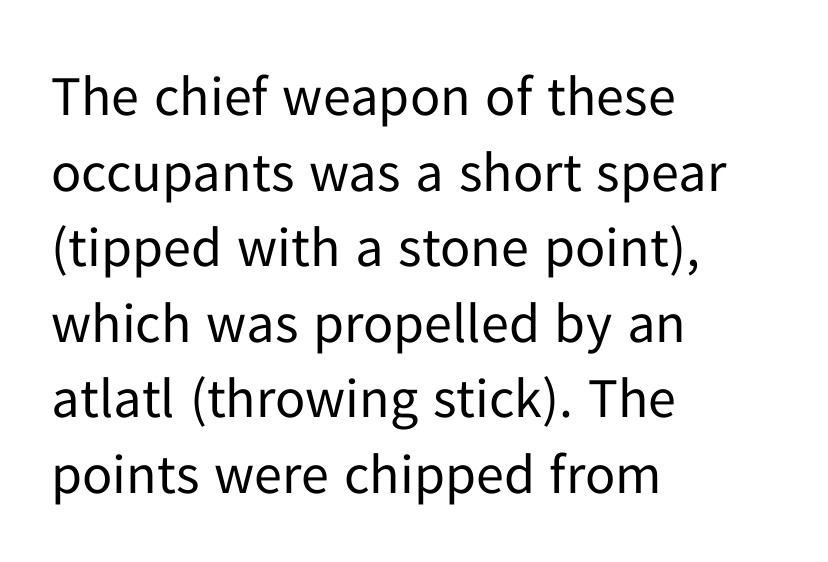
Q: Is the text bold? A: No.
Q: Is the text italic (slanted)? A: No, it is upright.
Q: Is the typeface a serif or a sans-serif typeface? A: Sans-serif.
Q: Is the text underlined? A: No.
Q: How is the paragraph aligned? A: Left-aligned.
Q: Is the spacing between letters normal or unusually wide? A: Normal.
Q: Is the spacing between lines tight, normal or loose? A: Normal.
Q: Width (condensed, normal, or wide)? A: Normal.
Q: Stroke contrast? A: Low.
Q: x-height? A: Medium.
Q: Monospaced? A: No.
